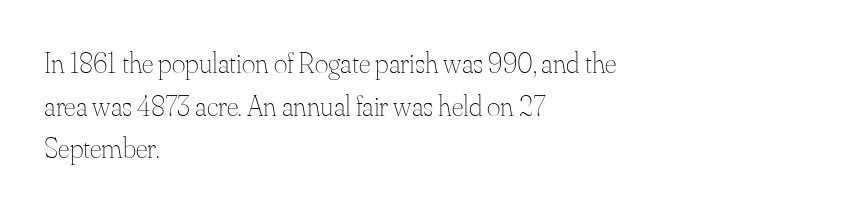
The image shows 29 px thin type, upright; set left-aligned, normal line spacing (1.47x), normal letter spacing, not underlined; medium stroke contrast and a small x-height.
